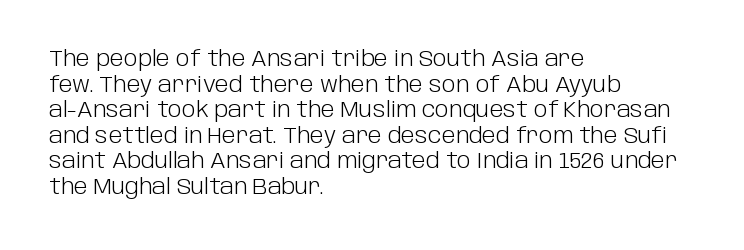
Q: Is the text bold? A: No.
Q: Is the text italic (slanted)? A: No, it is upright.
Q: Is the text underlined? A: No.
Q: How is the paragraph aligned? A: Left-aligned.
Q: Is the spacing between letters normal or unusually wide? A: Normal.
